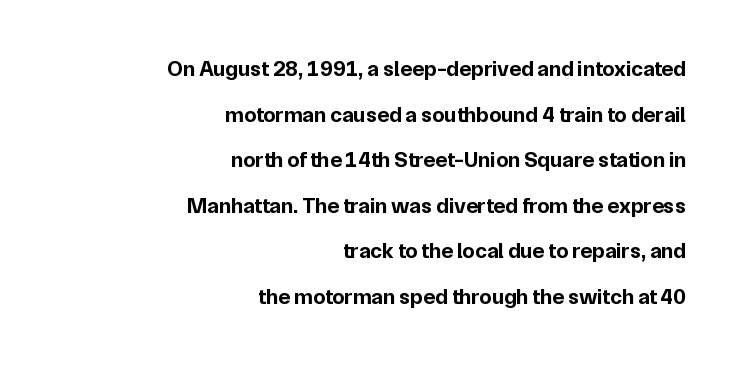
The image shows 22 px bold type, upright; set right-aligned, loose line spacing (2.07x), normal letter spacing, not underlined.
